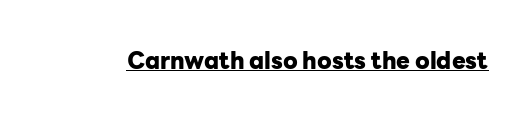
Heavy, bold letterforms. A rule runs beneath these lines of type. The type is set solid horizontally, with unmodified tracking. The lettering stays uniformly vertical, giving the passage a roman look.
